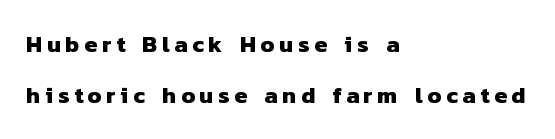
The image shows 23 px bold type; set left-aligned, loose line spacing (2.2x), unusually wide letter spacing (+0.21 em), not underlined.
